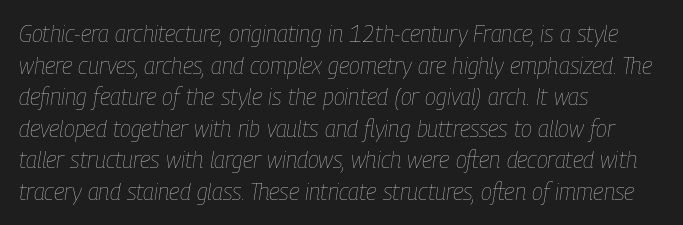
The image shows 23 px text type, italic (leaning right); set left-aligned, normal line spacing (1.37x), normal letter spacing, not underlined.
